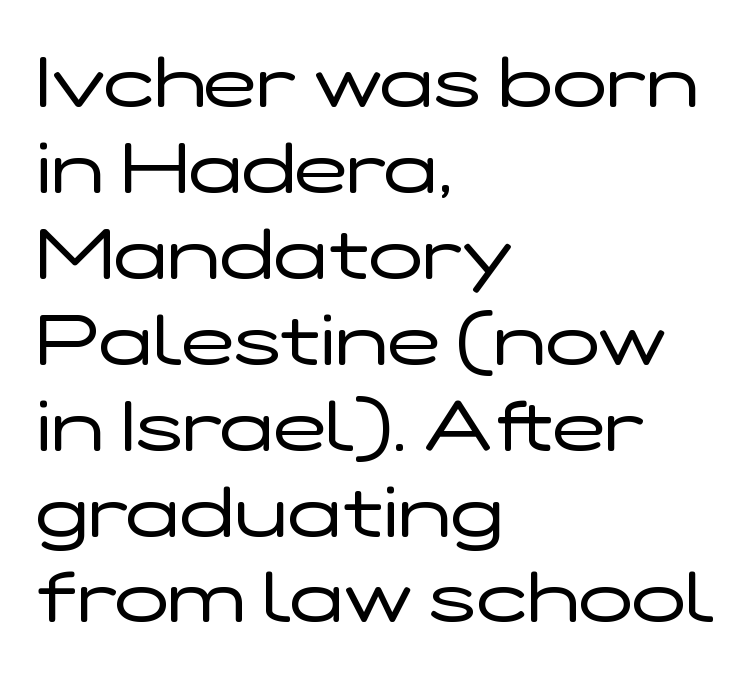
The image shows 71 px regular-weight, wide sans-serif type, upright; set left-aligned, line spacing 1.21x, normal letter spacing, not underlined; low stroke contrast and a medium x-height.
